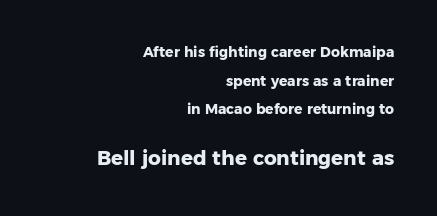
Q: Is the text bold? A: Yes.
Q: Is the text italic (slanted)? A: No, it is upright.
Q: Is the text underlined? A: No.
Q: How is the paragraph aligned? A: Right-aligned.
Q: Is the spacing between letters normal or unusually wide? A: Normal.
Q: Is the spacing between lines tight, normal or loose? A: Loose.
Q: Which block of text is set in a larger size, the first (top) or the second (bottom)? A: The second (bottom) one.
